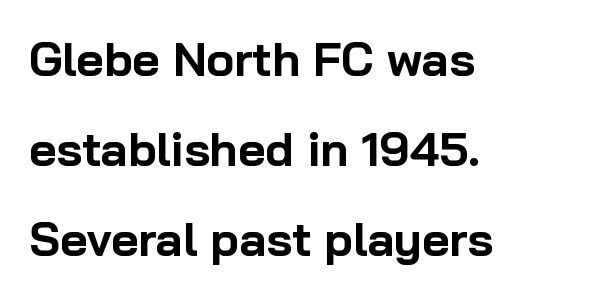
Notice how the stems are strictly vertical — no italics here. You could fit nearly another row in the gap between these rows. The space beneath each line is pristine and unruled. The rendering keeps characters at their native spacing.
